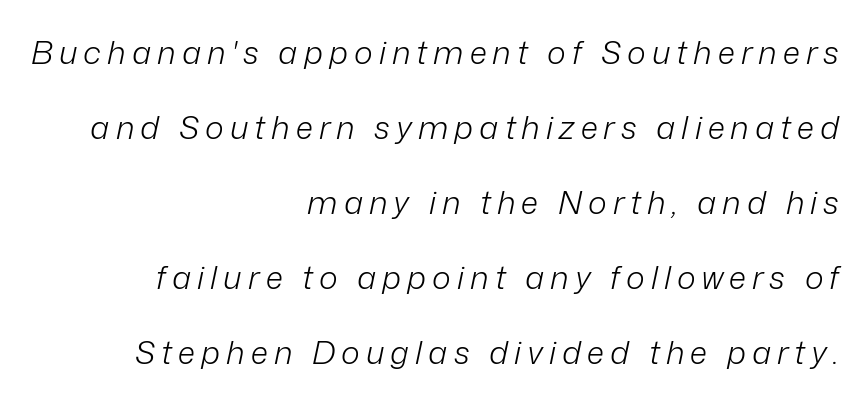
The image shows 32 px light type, italic (leaning right); set right-aligned, loose line spacing (2.34x), not underlined; low stroke contrast and a medium x-height.
